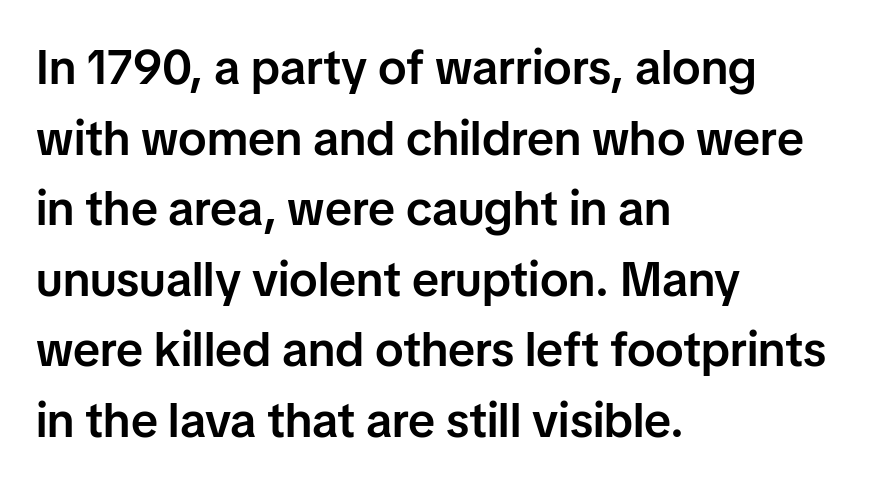
Q: Is the text bold? A: Semi-bold.
Q: Is the text italic (slanted)? A: No, it is upright.
Q: Is the typeface a serif or a sans-serif typeface? A: Sans-serif.
Q: Is the text underlined? A: No.
Q: How is the paragraph aligned? A: Left-aligned.
Q: Is the spacing between letters normal or unusually wide? A: Normal.
Q: Is the spacing between lines tight, normal or loose? A: Normal.
Q: Width (condensed, normal, or wide)? A: Normal.
Q: Stroke contrast? A: Low.
Q: x-height? A: Medium.
Q: Monospaced? A: No.
